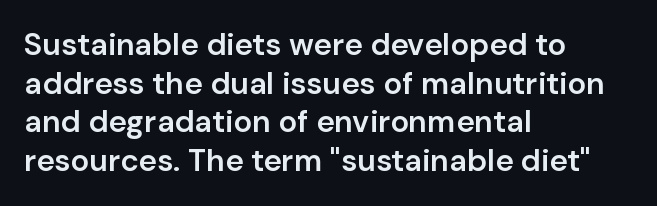
Q: Is the text bold? A: Semi-bold.
Q: Is the text italic (slanted)? A: No, it is upright.
Q: Is the typeface a serif or a sans-serif typeface? A: Sans-serif.
Q: Is the text underlined? A: No.
Q: How is the paragraph aligned? A: Left-aligned.
Q: Is the spacing between letters normal or unusually wide? A: Normal.
Q: Is the spacing between lines tight, normal or loose? A: Normal.
Q: Width (condensed, normal, or wide)? A: Normal.
Q: Stroke contrast? A: Low.
Q: x-height? A: Medium.
Q: Monospaced? A: No.
